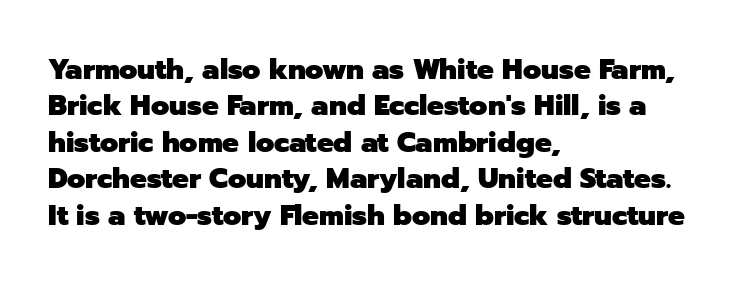
No italicization has been applied; the sample stays upright. Looks like regular typesetting: each glyph gets only the width it needs. Heavy-handed strokes throughout: this text is bold. The rag falls on the right side of this text block.
